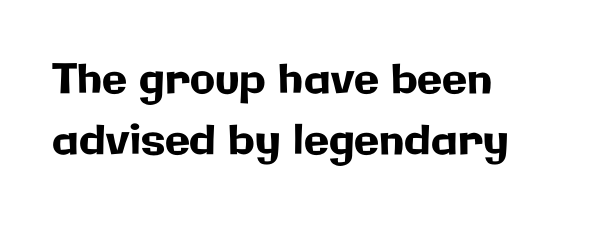
Q: Is the text italic (slanted)? A: No, it is upright.
Q: Is the typeface a serif or a sans-serif typeface? A: Sans-serif.
Q: Is the text underlined? A: No.
Q: How is the paragraph aligned? A: Left-aligned.
Q: Is the spacing between letters normal or unusually wide? A: Normal.
Q: Is the spacing between lines tight, normal or loose? A: Normal.
Q: Width (condensed, normal, or wide)? A: Normal.
Q: Stroke contrast? A: Low.
Q: x-height? A: Medium.
Q: Monospaced? A: No.
